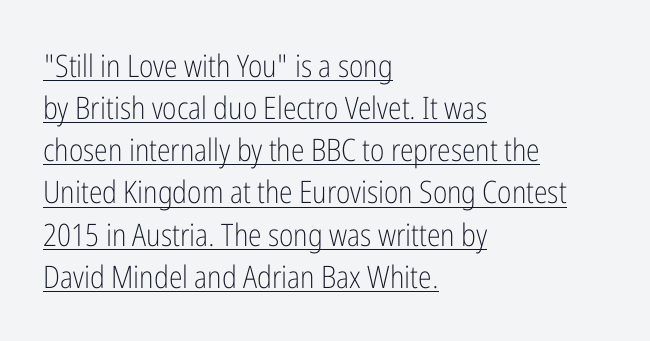
The passage shown is typed in a proportional face where columns would drift. The block of text has a typical density, with ordinary space between rows. Counters stay open thanks to moderate or lighter strokes. Tall strokes in this sample are plumb rather than angled.
